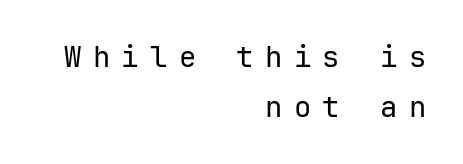
Q: Is the text bold? A: No.
Q: Is the text italic (slanted)? A: No, it is upright.
Q: Is the typeface a serif or a sans-serif typeface? A: Sans-serif.
Q: Is the text underlined? A: No.
Q: How is the paragraph aligned? A: Right-aligned.
Q: Is the spacing between letters normal or unusually wide? A: Unusually wide.
Q: Width (condensed, normal, or wide)? A: Normal.
Q: Stroke contrast? A: Low.
Q: x-height? A: Medium.
Q: Monospaced? A: Yes.
